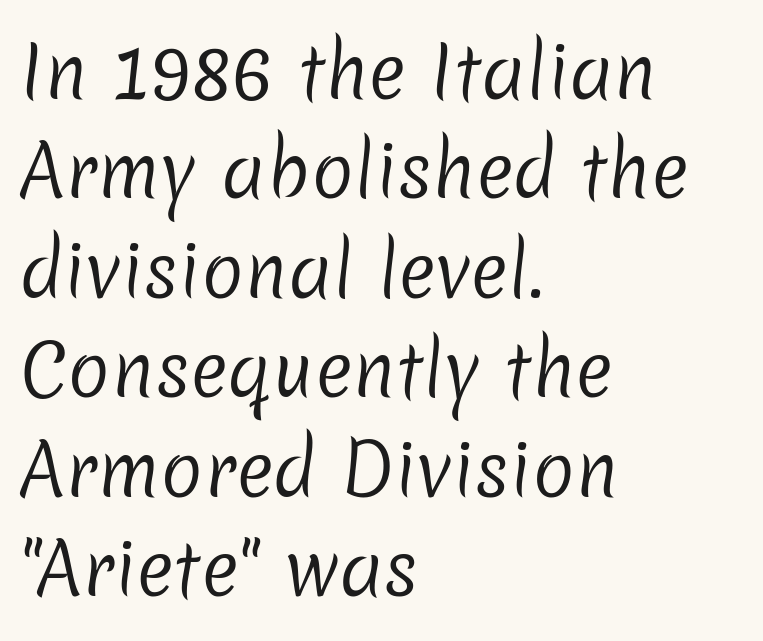
Compared with typical body copy, the letter spacing here is the same. The line-height multiplier appears to be the usual default. The passage shown is typed in a proportional face where columns would drift. A typesetter would label this face a sans. The string is rendered with underlining switched off.
